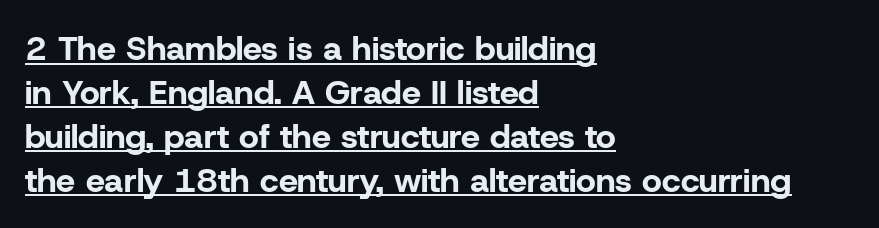
{"serif": "no", "italic": "no", "bold": "yes", "weight": "bold", "width": "normal", "stroke_contrast": "low", "x_height": "medium", "monospaced": "no", "underline": "yes", "align": "left", "line_spacing": "normal", "line_spacing_ratio": 1.29, "letter_spacing": "normal", "letter_spacing_em": 0.0, "glyph_px": 34}
